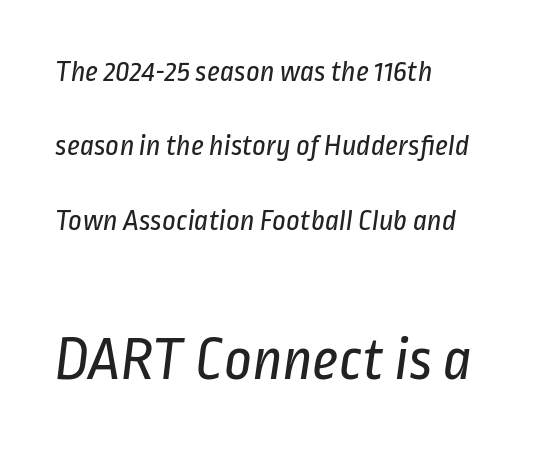
{"serif": "no", "bold": "no", "weight": "regular", "width": "condensed", "stroke_contrast": "low", "x_height": "medium", "monospaced": "no", "underline": "no", "align": "left", "line_spacing": "loose", "line_spacing_ratio": 2.48, "letter_spacing": "normal", "letter_spacing_em": 0.0, "larger_block": "second", "size_ratio": 2.03, "glyph_px": 61}
